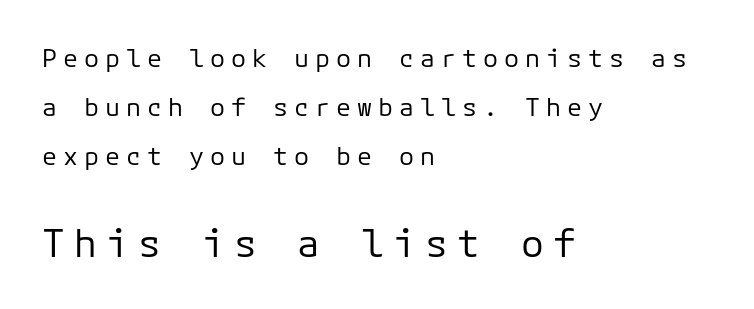
Only glyphs here, with clear space below each row. Baseline-to-baseline distance is far greater than the letter height. Think standard paragraph weight, or any step lighter than that. The letters march in equal steps, a hallmark of fixed-pitch type.
